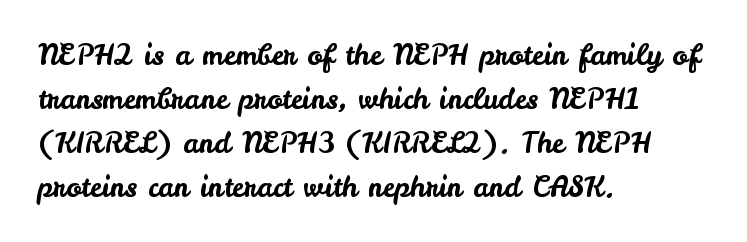
The image shows 28 px sans-serif type; set left-aligned, normal line spacing (1.57x), normal letter spacing, not underlined; low stroke contrast and a small x-height.
